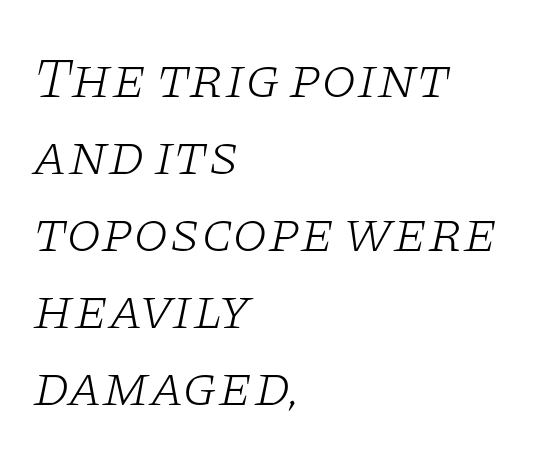
The image shows 57 px light, wide serif type, italic (leaning right); set left-aligned, normal line spacing (1.35x), normal letter spacing, not underlined; low stroke contrast and a large x-height.
